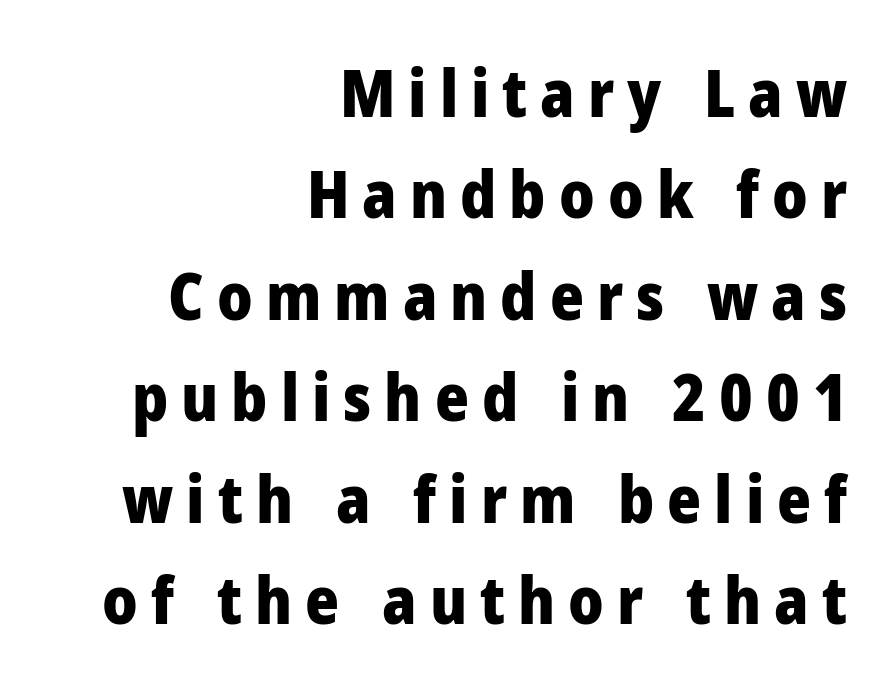
{"serif": "no", "italic": "no", "bold": "yes", "weight": "heavy", "width": "normal", "stroke_contrast": "low", "x_height": "medium", "monospaced": "no", "underline": "no", "align": "right", "line_spacing": "normal", "line_spacing_ratio": 1.56, "letter_spacing": "wide", "letter_spacing_em": 0.2, "glyph_px": 65}
